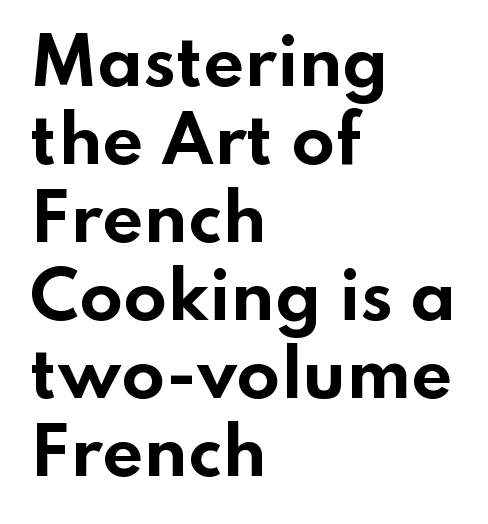
The image shows 64 px bold, wide sans-serif type, upright; set left-aligned, line spacing 1.22x, normal letter spacing, not underlined; low stroke contrast and a small x-height.
